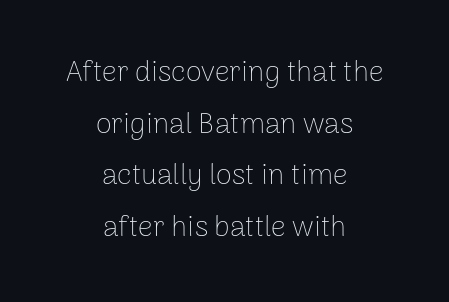
One-word summary of the alignment: center. The face used here is a sans, in the tradition of grotesques and geometrics. The face used here is proportionally spaced, like ordinary book or web type. Honestly, the letter spacing is just normal — you wouldn't notice it.
